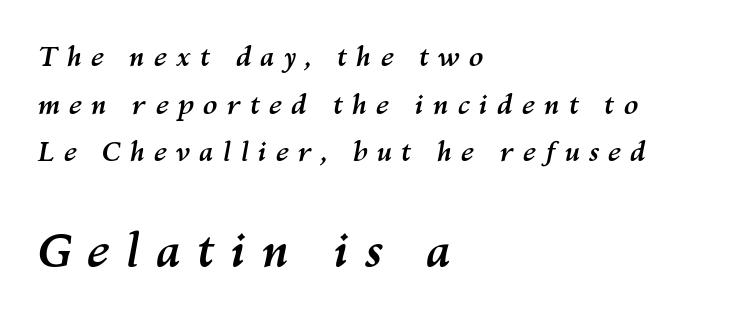
Q: Is the text bold? A: Yes.
Q: Is the text italic (slanted)? A: Yes, it leans right by about 10 degrees.
Q: Is the text underlined? A: No.
Q: How is the paragraph aligned? A: Left-aligned.
Q: Is the spacing between letters normal or unusually wide? A: Unusually wide.
Q: Which block of text is set in a larger size, the first (top) or the second (bottom)? A: The second (bottom) one.
Q: Width (condensed, normal, or wide)? A: Normal.
Q: Stroke contrast? A: Medium.
Q: x-height? A: Medium.
Q: Monospaced? A: No.
